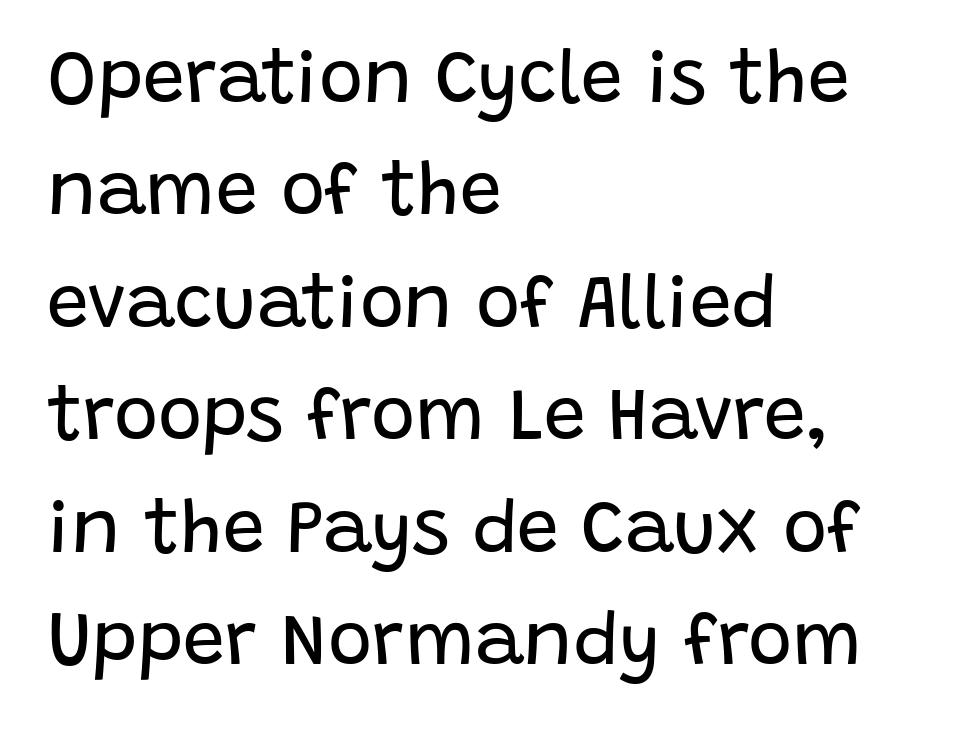
The image shows 75 px regular-weight sans-serif type, upright; set left-aligned, normal line spacing (1.5x), normal letter spacing, not underlined; low stroke contrast and a large x-height.
